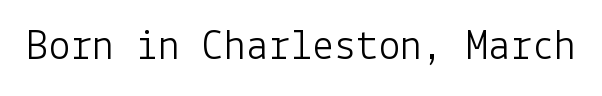
{"serif": "no", "italic": "no", "bold": "no", "weight": "light", "width": "normal", "stroke_contrast": "low", "x_height": "medium", "underline": "no", "letter_spacing": "normal", "letter_spacing_em": 0.0, "glyph_px": 44}
